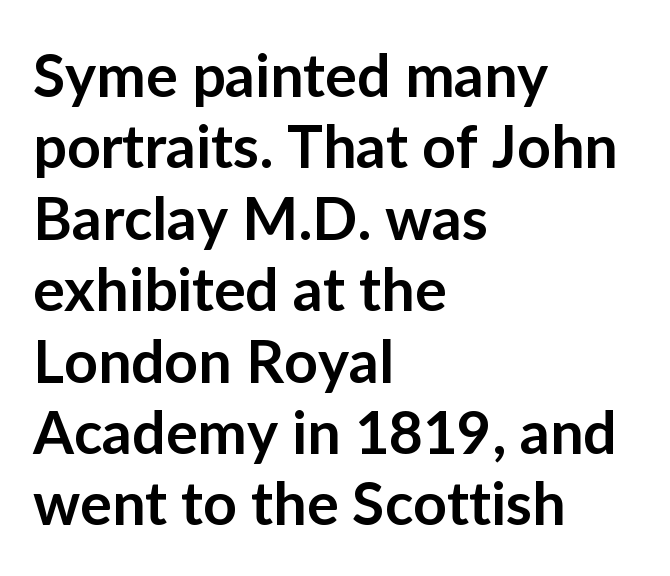
The letters are semibold — heavier than regular but short of a full bold. The face used here is a sans, in the tradition of grotesques and geometrics. Ordinary non-slanted type is in use. Varying glyph widths throughout — classic text-font behaviour. The string is rendered with underlining switched off.
